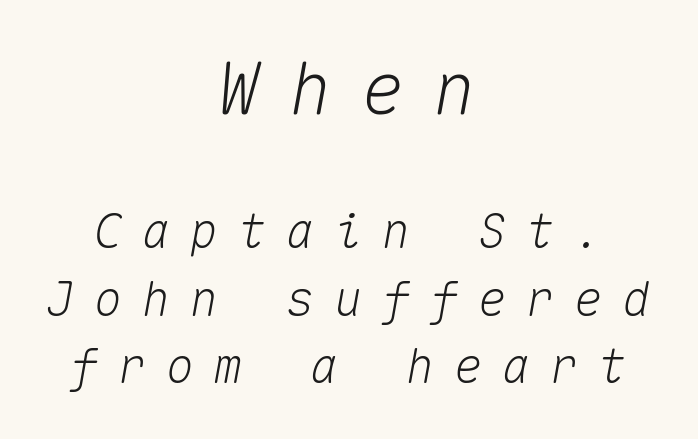
Q: Is the text italic (slanted)? A: Yes, it leans right by about 10 degrees.
Q: Is the text underlined? A: No.
Q: How is the paragraph aligned? A: Centered.
Q: Is the spacing between letters normal or unusually wide? A: Unusually wide.
Q: Is the spacing between lines tight, normal or loose? A: Normal.
Q: Which block of text is set in a larger size, the first (top) or the second (bottom)? A: The first (top) one.
Q: Width (condensed, normal, or wide)? A: Normal.
Q: Stroke contrast? A: Medium.
Q: x-height? A: Medium.
Q: Monospaced? A: Yes.
